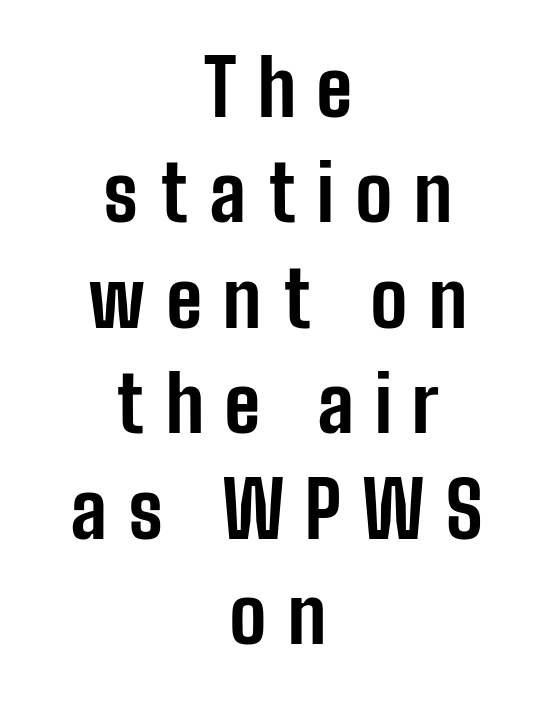
The paragraph has two soft edges and a firm central axis. Here the designer chose a conventional face with non-uniform glyph widths. The area under the type is left untouched. I'd call this a sans setting — the letters go barefoot.
